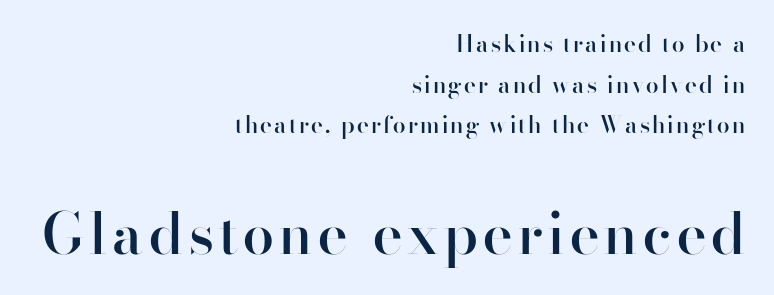
The image shows 57 px semibold sans-serif type, upright; set right-aligned, line spacing 1.77x, not underlined; the second (bottom) block is 2.48x larger; high stroke contrast and a small x-height.
